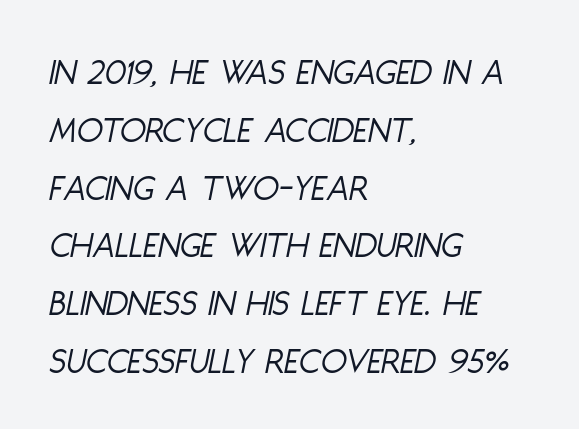
The image shows 38 px light, condensed type, italic (leaning right); set left-aligned, normal line spacing (1.52x), normal letter spacing, not underlined; low stroke contrast and a large x-height.
